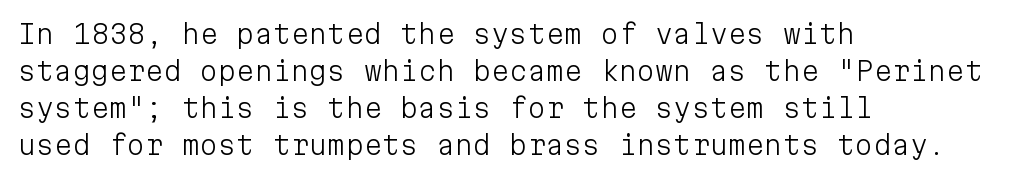
{"italic": "no", "bold": "no", "underline": "no", "align": "left", "line_spacing": "normal", "line_spacing_ratio": 1.42, "letter_spacing": "normal", "letter_spacing_em": 0.0, "glyph_px": 26}
